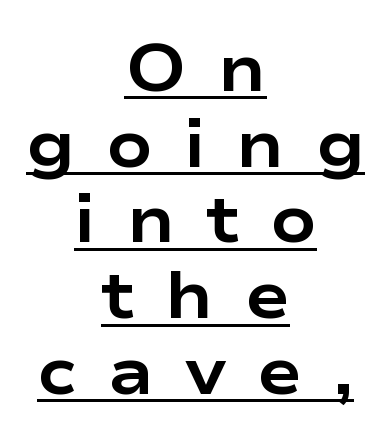
The image shows 67 px bold, wide sans-serif type, upright; set centered, tight line spacing (1.13x), unusually wide letter spacing (+0.46 em), underlined; low stroke contrast and a medium x-height.
